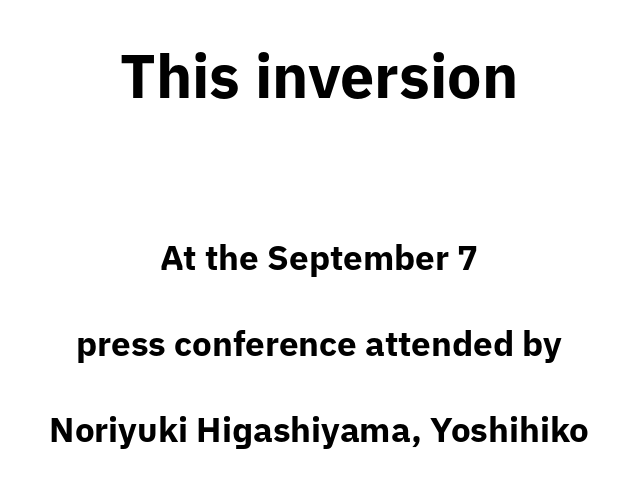
The image shows 61 px bold sans-serif type, upright; set centered, loose line spacing (2.46x), normal letter spacing, not underlined; the first (top) block is 1.74x larger; low stroke contrast and a medium x-height.
